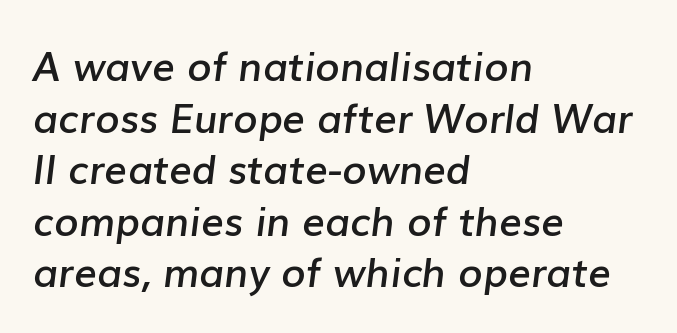
{"italic": "yes", "lean": "right", "slant_degrees": 7, "bold": "semi", "weight": "semibold", "width": "normal", "stroke_contrast": "low", "x_height": "medium", "monospaced": "no", "underline": "no", "align": "left", "line_spacing": "normal", "line_spacing_ratio": 1.29, "letter_spacing": "normal", "letter_spacing_em": 0.0, "glyph_px": 40}
